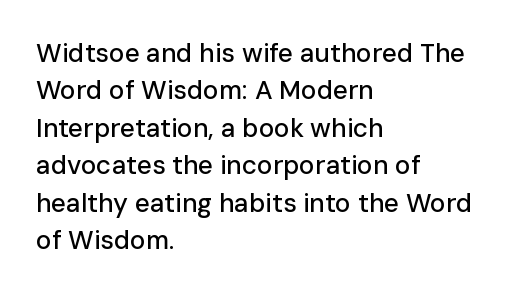
{"italic": "no", "underline": "no", "align": "left", "line_spacing": "normal", "line_spacing_ratio": 1.44, "letter_spacing": "normal", "letter_spacing_em": 0.0, "glyph_px": 26}
